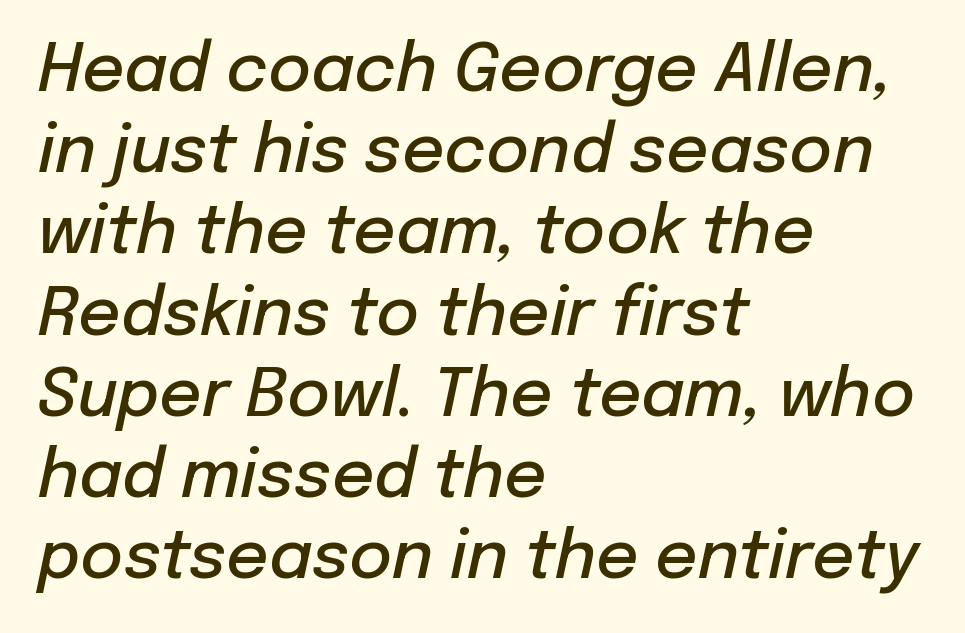
The whole block is typeset with a tilt. These lines keep a tight, regular rhythm from letter to letter. Where is the straight margin? On the left. Type without underlining. This sample has the flowing, uneven cadence of proportional lettering. The passage shown is semibold, sitting just below true bold.
